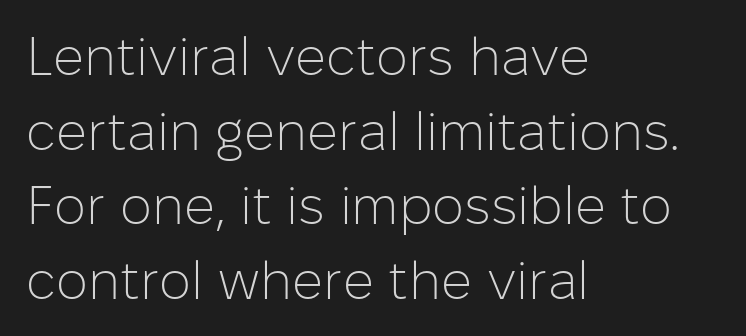
Q: Is the text bold? A: No.
Q: Is the text italic (slanted)? A: No, it is upright.
Q: Is the typeface a serif or a sans-serif typeface? A: Sans-serif.
Q: Is the text underlined? A: No.
Q: How is the paragraph aligned? A: Left-aligned.
Q: Is the spacing between letters normal or unusually wide? A: Normal.
Q: Is the spacing between lines tight, normal or loose? A: Normal.
Q: Width (condensed, normal, or wide)? A: Normal.
Q: Stroke contrast? A: Low.
Q: x-height? A: Medium.
Q: Monospaced? A: No.
